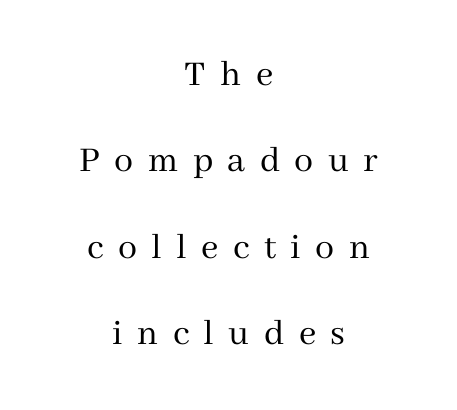
The image shows 38 px regular-weight serif type, upright; set centered, loose line spacing (2.27x), unusually wide letter spacing (+0.38 em), not underlined; medium stroke contrast and a medium x-height.
